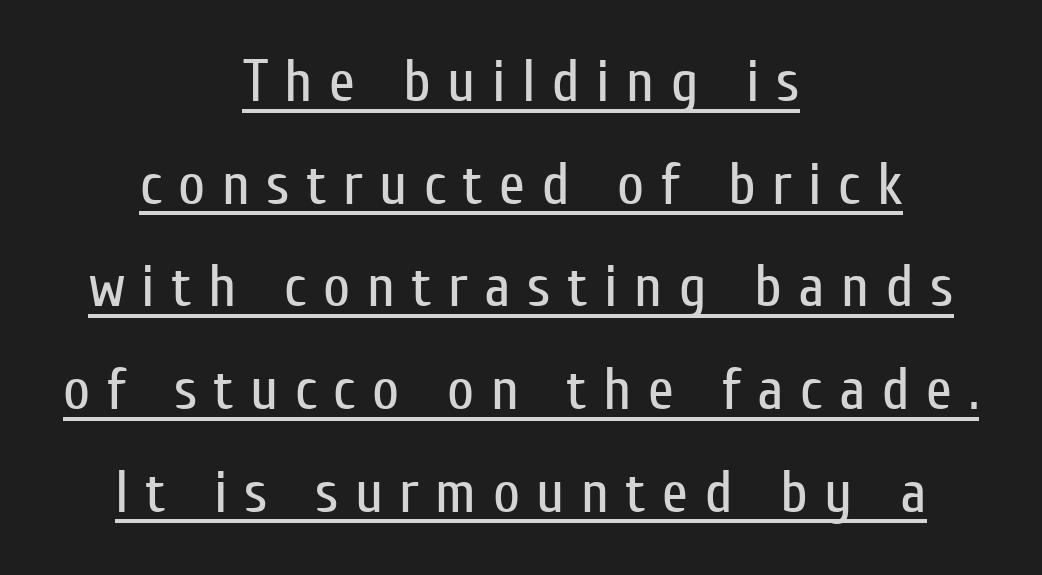
Q: Is the text bold? A: No.
Q: Is the text italic (slanted)? A: No, it is upright.
Q: Is the typeface a serif or a sans-serif typeface? A: Sans-serif.
Q: Is the text underlined? A: Yes.
Q: How is the paragraph aligned? A: Centered.
Q: Is the spacing between letters normal or unusually wide? A: Unusually wide.
Q: Width (condensed, normal, or wide)? A: Condensed.
Q: Stroke contrast? A: Low.
Q: x-height? A: Medium.
Q: Monospaced? A: No.
